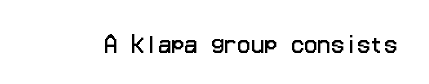
The space directly below the letters is spotless. Quick note: not italic, upright. The line texture is even and compact thanks to regular tracking. These glyphs show unthickened strokes, regular width or finer.
